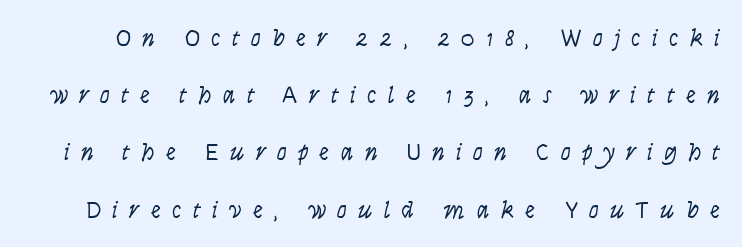
Q: Is the text bold? A: No.
Q: Is the text italic (slanted)? A: Yes, it leans right by about 9 degrees.
Q: Is the text underlined? A: No.
Q: Is the spacing between letters normal or unusually wide? A: Unusually wide.
Q: Is the spacing between lines tight, normal or loose? A: Loose.
